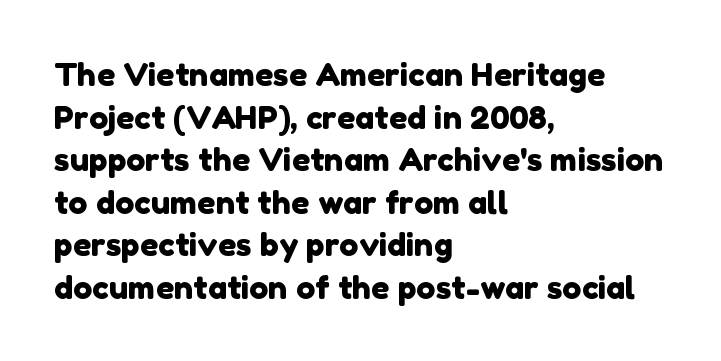
{"serif": "no", "width": "normal", "stroke_contrast": "low", "x_height": "medium", "monospaced": "no", "underline": "no", "align": "left", "line_spacing": "normal", "line_spacing_ratio": 1.33, "letter_spacing": "normal", "letter_spacing_em": 0.0, "glyph_px": 32}
